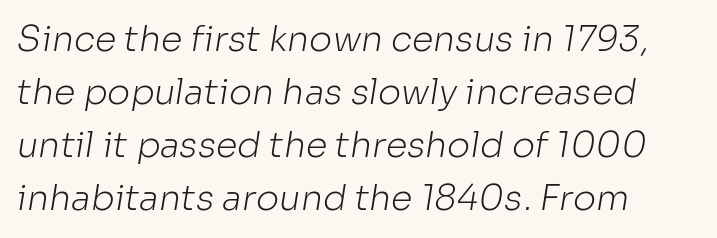
The passage shown is not underscored anywhere. In terms of letterspacing, this is plain default setting. The space between consecutive lines is moderate. The setting favours the left margin, as ordinary paragraphs usually do.
